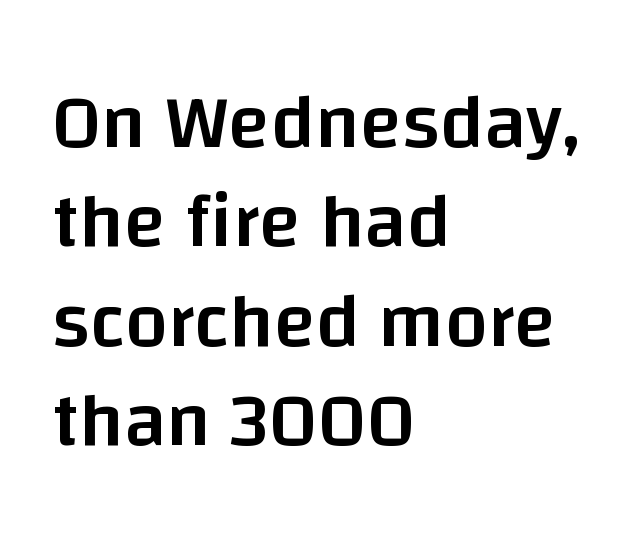
The image shows 77 px semibold sans-serif type, upright; set left-aligned, normal line spacing (1.29x), normal letter spacing, not underlined; low stroke contrast and a large x-height.
